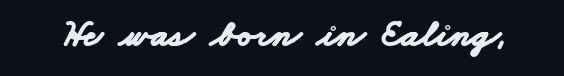
{"serif": "no", "bold": "yes", "weight": "bold", "width": "wide", "stroke_contrast": "low", "x_height": "small", "monospaced": "no", "underline": "no", "letter_spacing": "normal", "letter_spacing_em": 0.0, "glyph_px": 39}
